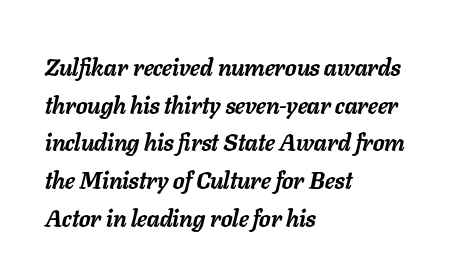
{"italic": "yes", "lean": "right", "slant_degrees": 11, "bold": "yes", "underline": "no", "align": "left", "line_spacing": "normal", "line_spacing_ratio": 1.57, "letter_spacing": "normal", "letter_spacing_em": 0.0, "glyph_px": 24}
